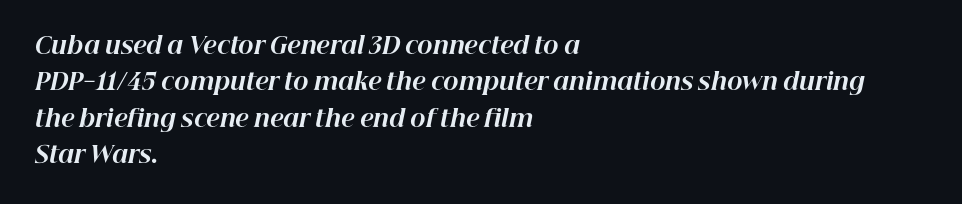
The image shows 23 px bold type, italic (leaning right); set left-aligned, normal line spacing (1.58x), normal letter spacing, not underlined.
